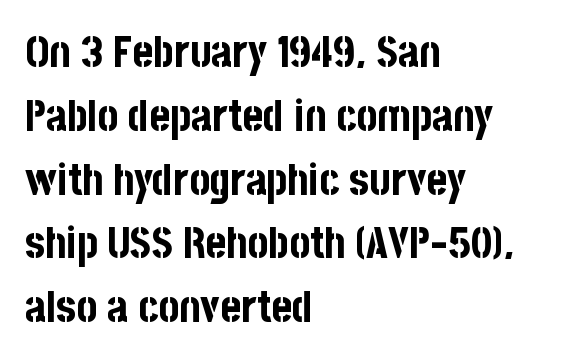
A typesetter would call this leading conventional body-copy spacing. In terms of posture, this sample is upright. The zone under the glyphs is completely vacant. The letters advance in unequal steps, a hallmark of proportional type. Nobody touched the tracking dial on this one. The font is running at its bold setting.
